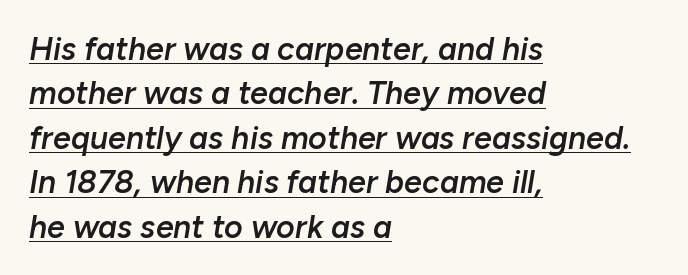
Spacing between characters is what you'd get straight out of the box. The rendering uses the underline text-decoration. Does the copy run flush right? No — it runs flush left. A typesetter would call this leading conventional body-copy spacing. Summary of weight: moderately heavy, a semibold.
